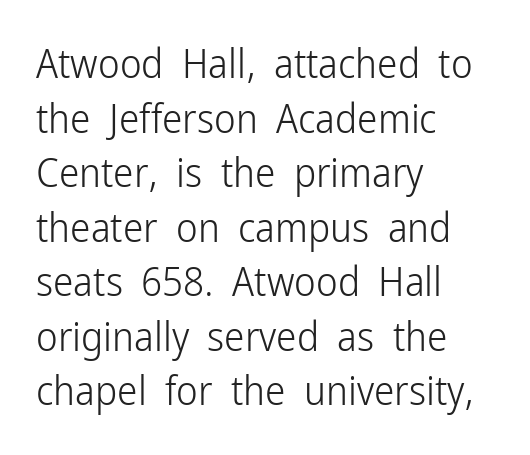
Are there feet on the stems? There aren't — it's a sans. It's the straight-up-and-down kind of type. Weight: in the light-to-regular range. Casual observation: everything's shoved over to the left. The passage shown has conventional tracking throughout. Note the varied advance widths — an 'i' is clearly narrower than an 'm'.
